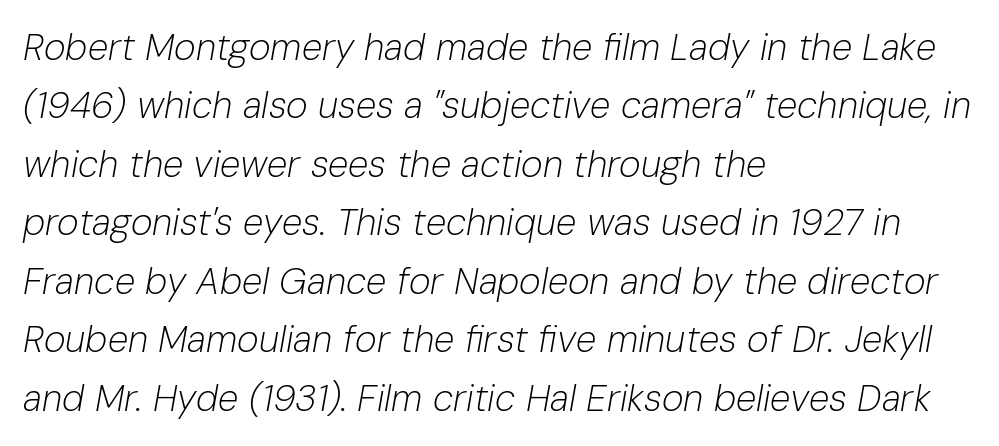
{"italic": "yes", "lean": "right", "slant_degrees": 10, "bold": "no", "weight": "light", "width": "normal", "stroke_contrast": "low", "x_height": "medium", "monospaced": "no", "underline": "no", "align": "left", "line_spacing": "normal", "line_spacing_ratio": 1.58, "letter_spacing": "normal", "letter_spacing_em": 0.0, "glyph_px": 37}
